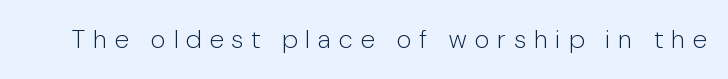
{"italic": "no", "bold": "no", "underline": "no", "letter_spacing": "wide", "letter_spacing_em": 0.33, "glyph_px": 26}
